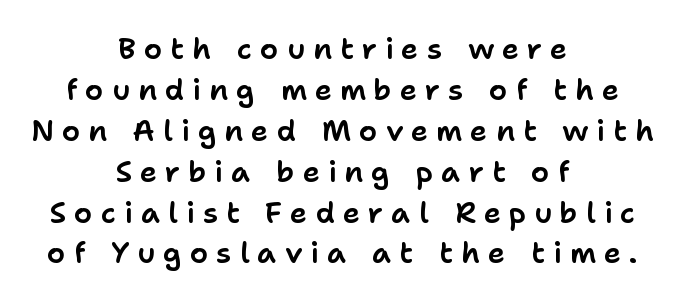
{"serif": "no", "italic": "no", "width": "normal", "stroke_contrast": "low", "x_height": "medium", "monospaced": "no", "underline": "no", "align": "center", "line_spacing": "normal", "line_spacing_ratio": 1.41, "letter_spacing": "wide", "letter_spacing_em": 0.28, "glyph_px": 29}
